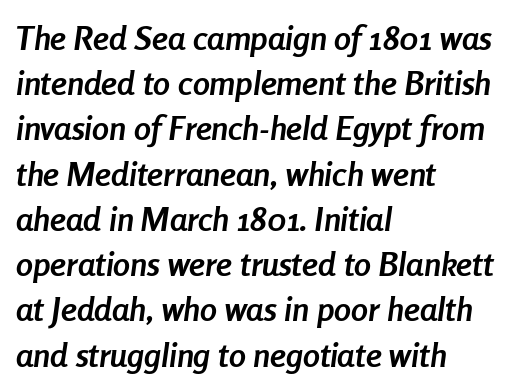
Q: Is the text bold? A: Yes.
Q: Is the text italic (slanted)? A: Yes, it leans right by about 8 degrees.
Q: Is the text underlined? A: No.
Q: How is the paragraph aligned? A: Left-aligned.
Q: Is the spacing between letters normal or unusually wide? A: Normal.
Q: Is the spacing between lines tight, normal or loose? A: Normal.
Q: Width (condensed, normal, or wide)? A: Condensed.
Q: Stroke contrast? A: Low.
Q: x-height? A: Medium.
Q: Monospaced? A: No.
